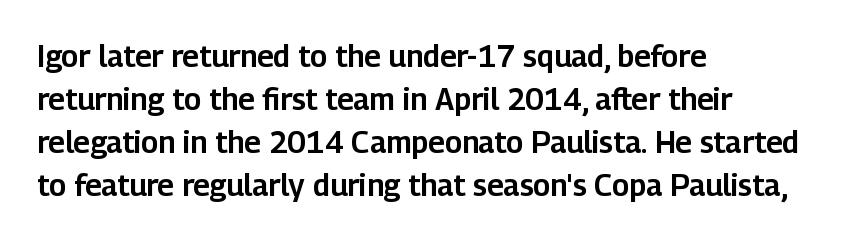
The image shows 30 px sans-serif type, upright; set left-aligned, normal line spacing (1.43x), normal letter spacing, not underlined; low stroke contrast and a medium x-height.
